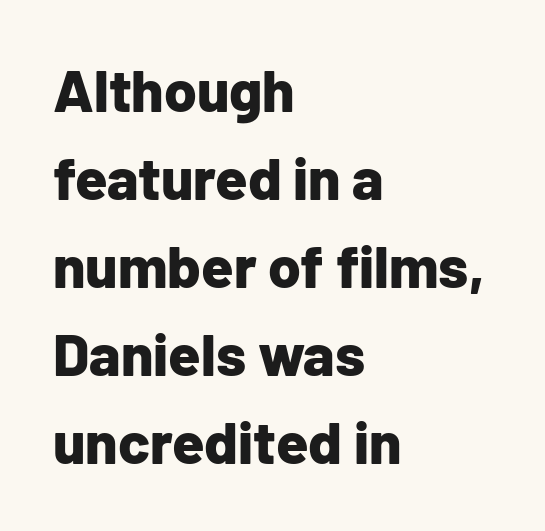
{"serif": "no", "italic": "no", "bold": "yes", "weight": "bold", "width": "normal", "stroke_contrast": "low", "x_height": "medium", "monospaced": "no", "underline": "no", "align": "left", "line_spacing": "normal", "line_spacing_ratio": 1.49, "letter_spacing": "normal", "letter_spacing_em": 0.0, "glyph_px": 59}
